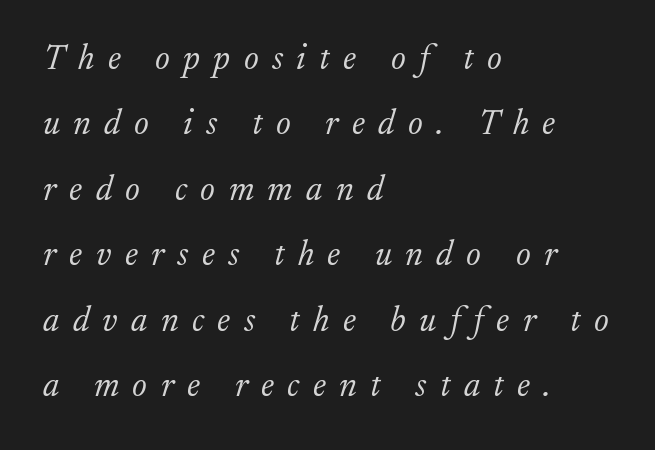
Is this a fixed-width face? No — the glyphs have proportional, varying widths. If you drew a line through each stem, it would be angled. Counters stay open thanks to moderate or lighter strokes. Students, note that the glyphs here are deliberately spaced far apart. A clean baseline with only descenders dipping below it. Caption: multi-line text, flush left, ragged right.
